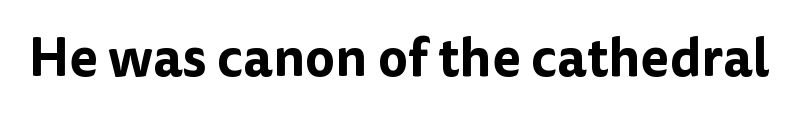
This is the regular roman posture of the typeface. The area under the type is left untouched. The passage shown has conventional tracking throughout. The text was rendered using a sans face with plain stroke endings. Spacing verdict: proportional, widths tailored to each character.
